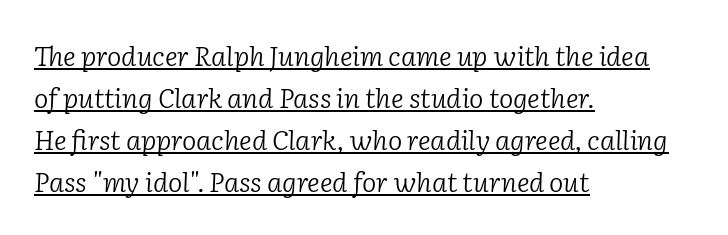
The image shows 27 px text type, italic (leaning right); set left-aligned, normal line spacing (1.55x), normal letter spacing, underlined.
